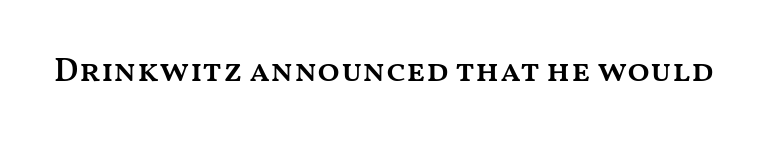
Honestly, the letter spacing is just normal — you wouldn't notice it. The passage shown is not underscored anywhere. Every letter is mildly thick-stroked: semibold rather than bold. Proportional: the letters do not fall into vertical columns. In terms of posture, this sample is upright.
